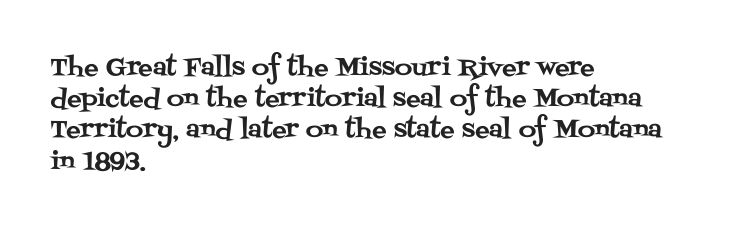
Does the copy run flush right? No — it runs flush left. The font's upright variant was chosen for this text. Descender tails drop into unmarked territory. Reading down the column, the eye jumps a familiar distance to each next line.
